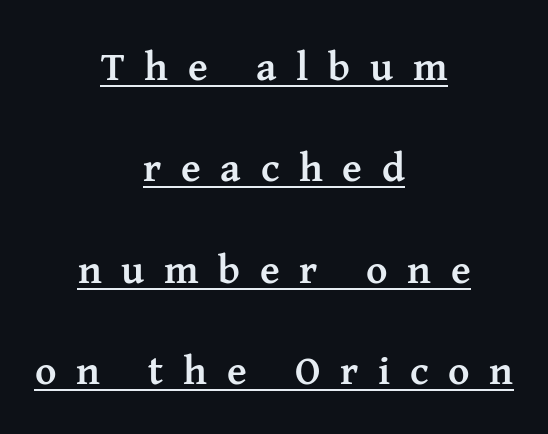
The letters stand upright; this is a roman face. The whitespace from short lines is split evenly between both sides. These lines stand farther apart than default settings would place them. Somebody hit Ctrl+U on this one — the words are underlined.
